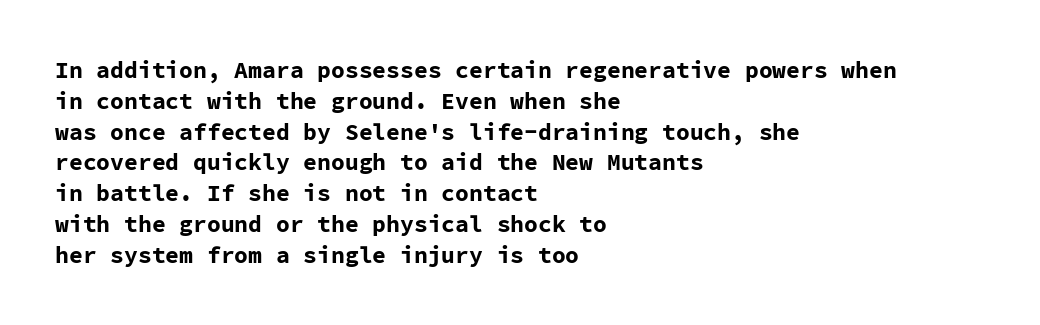
The image shows 23 px bold type, upright; set left-aligned, normal line spacing (1.34x), normal letter spacing, not underlined.
